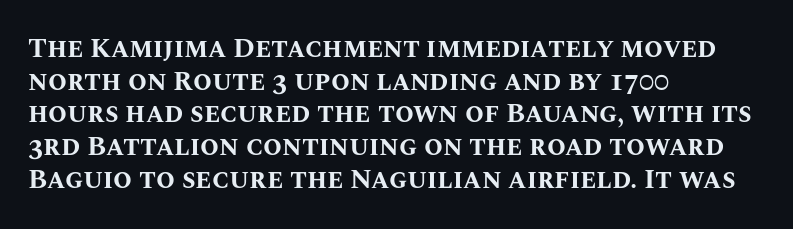
The glyphs are unaccompanied by any horizontal stroke below them. The passage shown is emphatically bold. The lettering holds an erect, upright posture throughout. Here the glyphs are tracked normally, forming tight word shapes.
